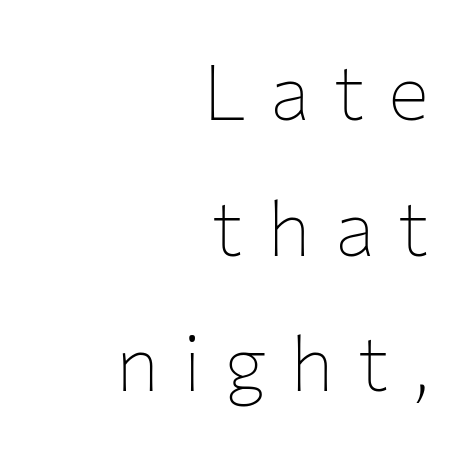
Q: Is the text bold? A: No.
Q: Is the text italic (slanted)? A: No, it is upright.
Q: Is the typeface a serif or a sans-serif typeface? A: Sans-serif.
Q: Is the text underlined? A: No.
Q: How is the paragraph aligned? A: Right-aligned.
Q: Is the spacing between letters normal or unusually wide? A: Unusually wide.
Q: Width (condensed, normal, or wide)? A: Normal.
Q: Stroke contrast? A: Low.
Q: x-height? A: Medium.
Q: Monospaced? A: No.
